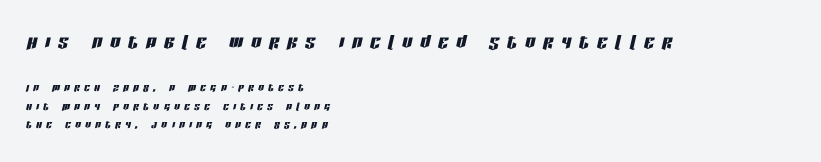
Which of the two is more prominent by size? The first, at the top. Observe the lean: these are italic letterforms. What's the leading like? Ordinary, nothing unusual. Is the letter spacing exaggerated? Yes — the characters are pushed far apart. These lines are set flush left with a ragged right edge.
